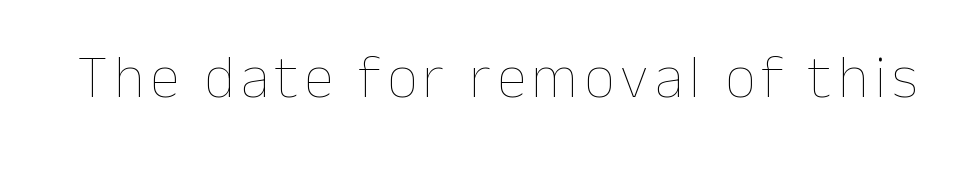
{"italic": "no", "bold": "no", "weight": "thin", "width": "normal", "stroke_contrast": "low", "x_height": "medium", "monospaced": "no", "underline": "no", "glyph_px": 60}
